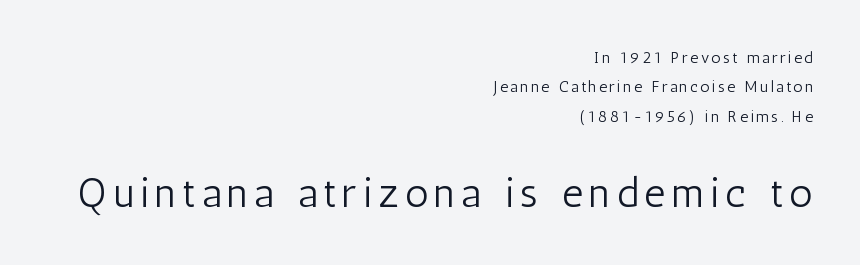
The baseline area is clear. A typesetter would call this proportional, since set widths differ per character. Typographically, this falls in the sans-serif category. Alignment: flush right. Two sizes are in play, and the larger belongs to the second block. Each stroke keeps to a modest, everyday thickness or less.
